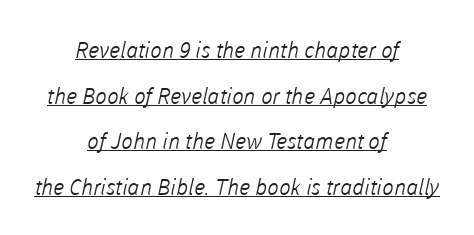
The image shows 22 px text type; set centered, loose line spacing (2.07x), normal letter spacing, underlined.
